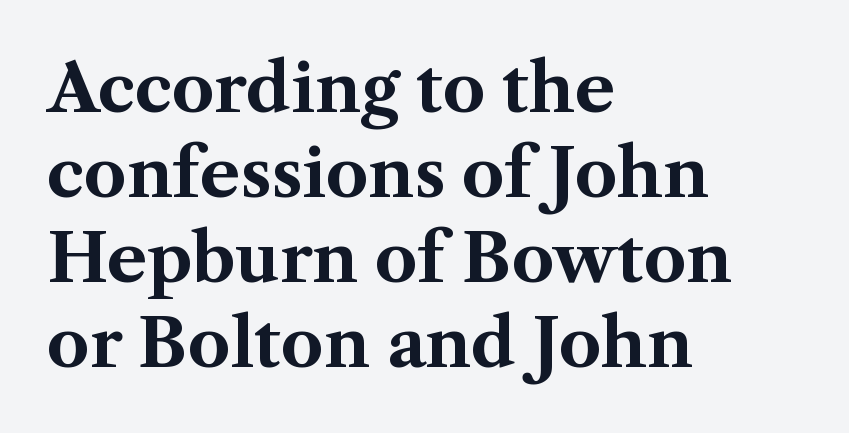
Q: Is the text bold? A: Yes.
Q: Is the text italic (slanted)? A: No, it is upright.
Q: Is the typeface a serif or a sans-serif typeface? A: Serif.
Q: Is the text underlined? A: No.
Q: How is the paragraph aligned? A: Left-aligned.
Q: Is the spacing between letters normal or unusually wide? A: Normal.
Q: Is the spacing between lines tight, normal or loose? A: Normal.
Q: Width (condensed, normal, or wide)? A: Normal.
Q: Stroke contrast? A: Medium.
Q: x-height? A: Medium.
Q: Monospaced? A: No.
